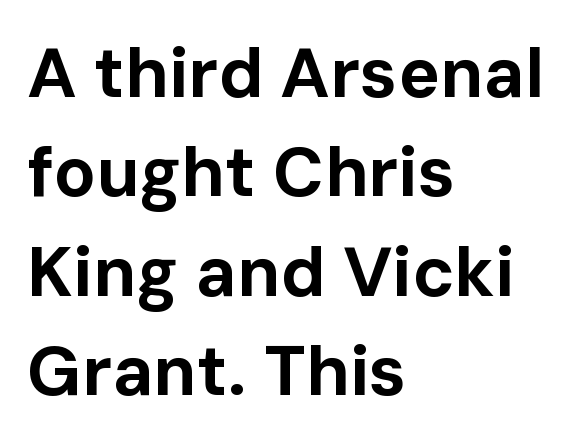
{"serif": "no", "italic": "no", "bold": "yes", "weight": "bold", "width": "normal", "stroke_contrast": "low", "x_height": "medium", "monospaced": "no", "underline": "no", "align": "left", "line_spacing": "normal", "line_spacing_ratio": 1.42, "letter_spacing": "normal", "letter_spacing_em": 0.0, "glyph_px": 70}
